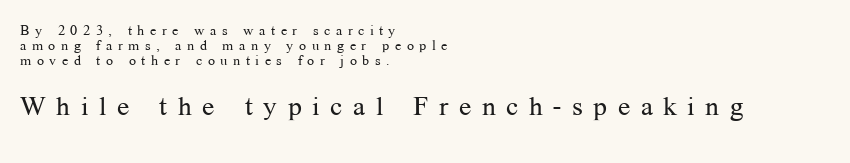
The image shows 27 px text type, upright; set left-aligned, tight line spacing (1.08x), unusually wide letter spacing (+0.39 em), not underlined; the second (bottom) block is 1.93x larger.
